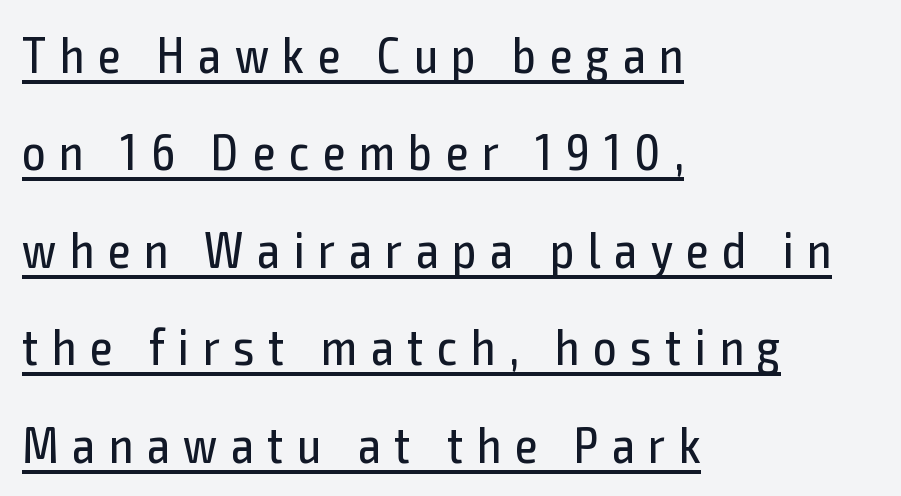
Q: Is the text bold? A: No.
Q: Is the text italic (slanted)? A: No, it is upright.
Q: Is the typeface a serif or a sans-serif typeface? A: Sans-serif.
Q: Is the text underlined? A: Yes.
Q: How is the paragraph aligned? A: Left-aligned.
Q: Is the spacing between letters normal or unusually wide? A: Unusually wide.
Q: Is the spacing between lines tight, normal or loose? A: Loose.
Q: Width (condensed, normal, or wide)? A: Condensed.
Q: x-height? A: Medium.
Q: Monospaced? A: No.
